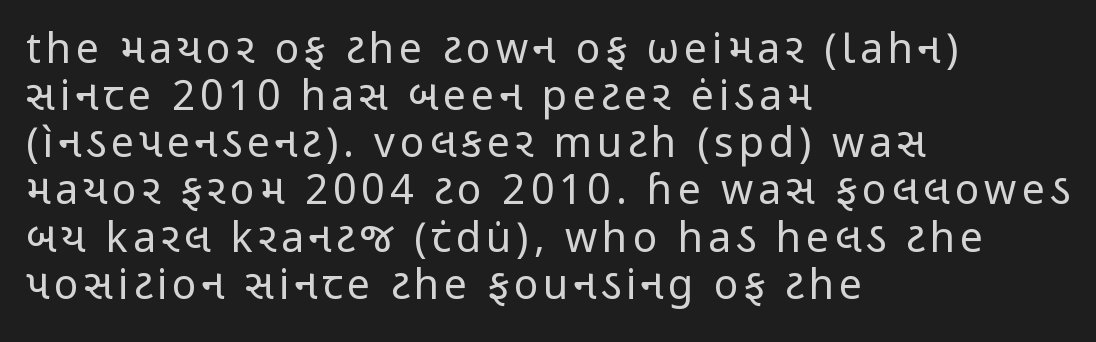
Q: Is the text bold? A: No.
Q: Is the text italic (slanted)? A: No, it is upright.
Q: Is the typeface a serif or a sans-serif typeface? A: Sans-serif.
Q: Is the text underlined? A: No.
Q: How is the paragraph aligned? A: Left-aligned.
Q: Is the spacing between lines tight, normal or loose? A: Tight.
Q: Width (condensed, normal, or wide)? A: Condensed.
Q: Stroke contrast? A: Low.
Q: x-height? A: Medium.
Q: Monospaced? A: No.
